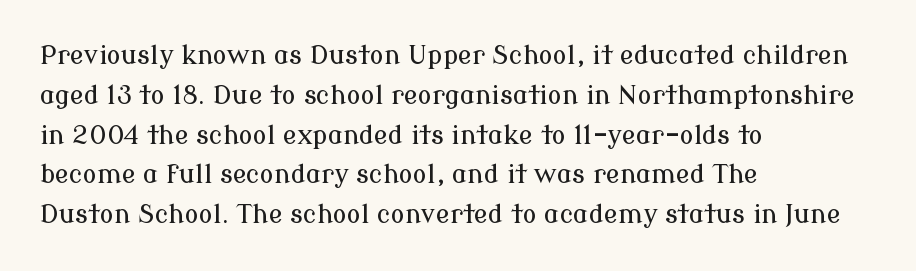
The image shows 26 px text type, upright; set left-aligned, normal line spacing (1.53x), normal letter spacing, not underlined.
